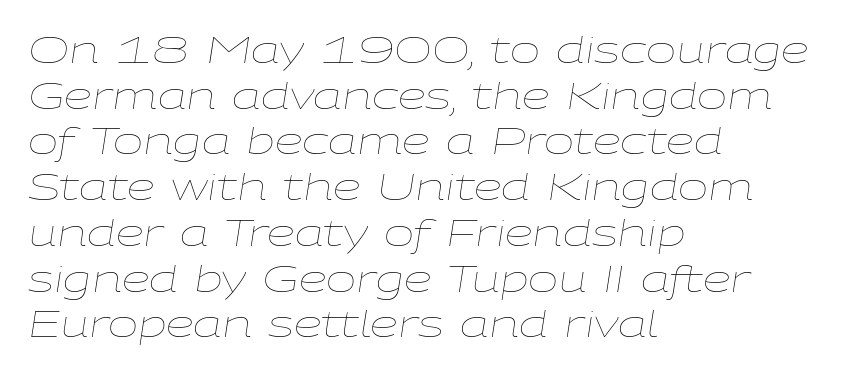
The image shows 36 px thin, wide type, italic (leaning right); set left-aligned, normal line spacing (1.27x), normal letter spacing, not underlined; low stroke contrast and a medium x-height.
